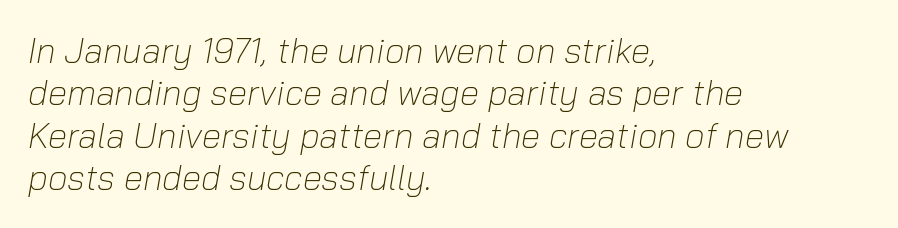
{"italic": "yes", "lean": "right", "slant_degrees": 10, "bold": "no", "weight": "light", "width": "normal", "stroke_contrast": "low", "x_height": "medium", "monospaced": "no", "underline": "no", "align": "left", "line_spacing_ratio": 1.21, "letter_spacing": "normal", "letter_spacing_em": 0.0, "glyph_px": 35}
